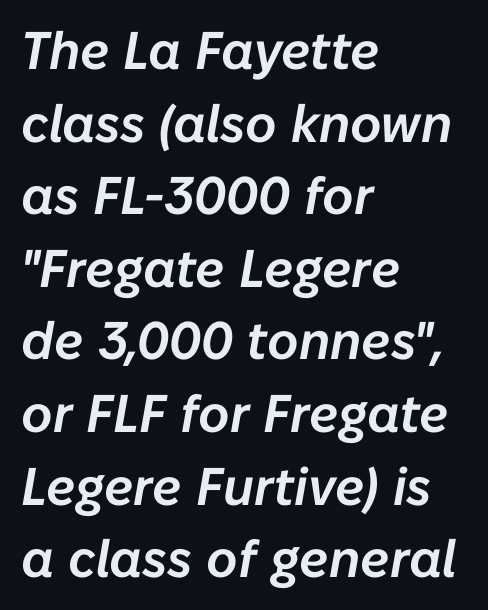
Honestly, there is no underline to notice here at all. Does the lettering tilt? It does — this is italic. Teacher's note: observe the even left margin — that is flush-left alignment. The letterforms sit shoulder to shoulder at normal distance. A normal amount of white space separates one row of letters from the next. This sample has the flowing, uneven cadence of proportional lettering.
